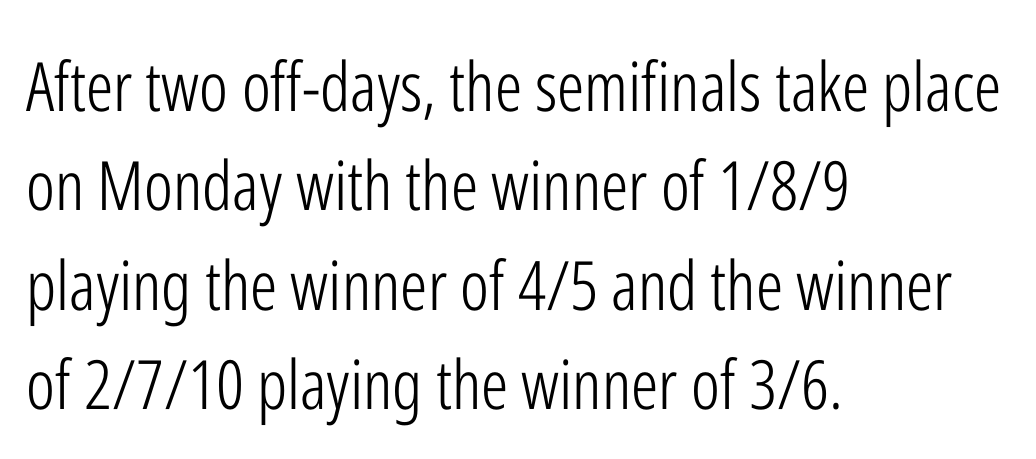
The lettering holds an erect, upright posture throughout. The typesetting does not lean heavy: it is not bold. Unlike a traditional serif, this face leaves its strokes unadorned. Glance below the letters and you will spot only blank space. In terms of letterspacing, this is plain default setting. The line-height multiplier appears to be the usual default.
